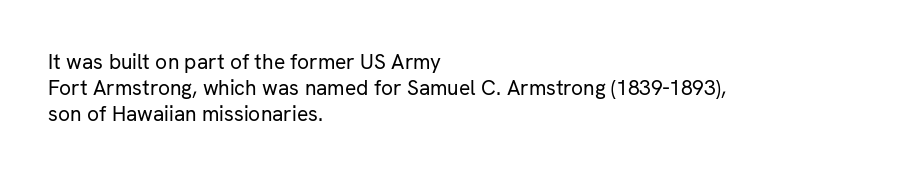
The image shows 21 px text type, upright; set left-aligned, line spacing 1.23x, normal letter spacing, not underlined.
